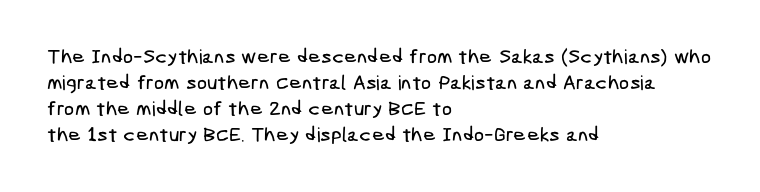
The leading is moderate, giving the passage an even texture. Leftover space on each line is placed entirely after the last word. A clean baseline with only descenders dipping below it. In terms of letterspacing, this is plain default setting.
